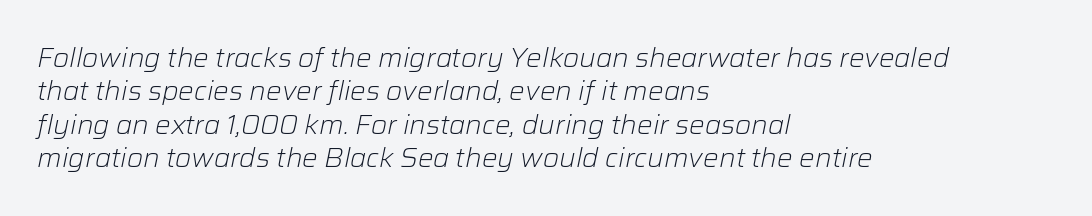
The image shows 26 px text type, italic (leaning right); set left-aligned, normal line spacing (1.28x), normal letter spacing, not underlined.
